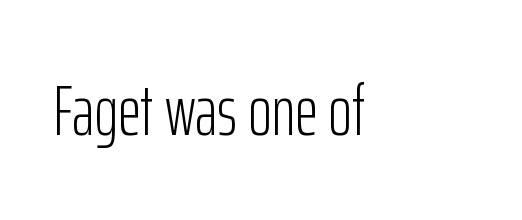
The image shows 72 px light, condensed sans-serif type, upright; set normal letter spacing, not underlined; low stroke contrast and a medium x-height.
